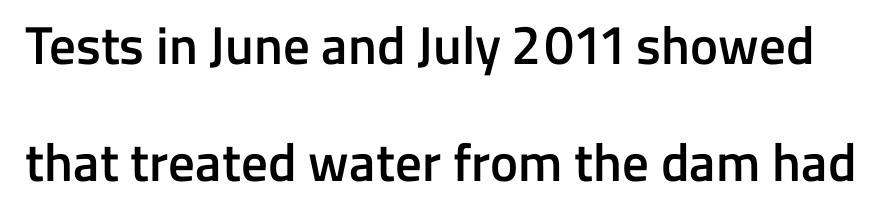
The image shows 53 px semibold sans-serif type, upright; set loose line spacing (2.21x), normal letter spacing, not underlined; low stroke contrast and a medium x-height.
